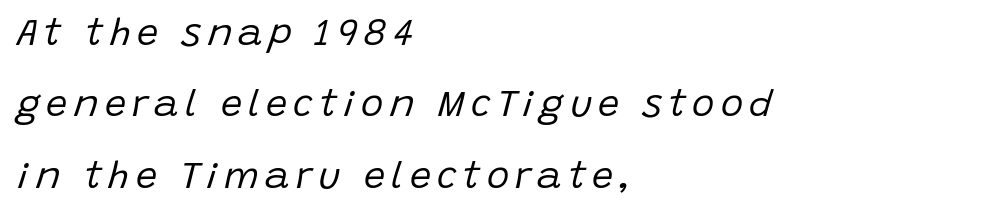
Q: Is the text bold? A: No.
Q: Is the text italic (slanted)? A: Yes, it leans right by about 15 degrees.
Q: Is the text underlined? A: No.
Q: How is the paragraph aligned? A: Left-aligned.
Q: Width (condensed, normal, or wide)? A: Normal.
Q: Stroke contrast? A: Low.
Q: x-height? A: Large.
Q: Monospaced? A: No.
